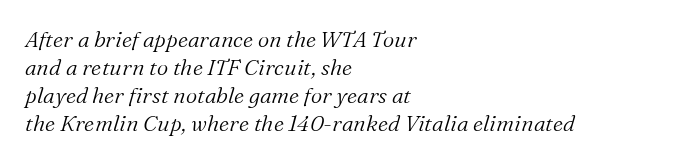
Q: Is the text bold? A: No.
Q: Is the text italic (slanted)? A: Yes, it leans right by about 16 degrees.
Q: Is the text underlined? A: No.
Q: How is the paragraph aligned? A: Left-aligned.
Q: Is the spacing between letters normal or unusually wide? A: Normal.
Q: Is the spacing between lines tight, normal or loose? A: Normal.
